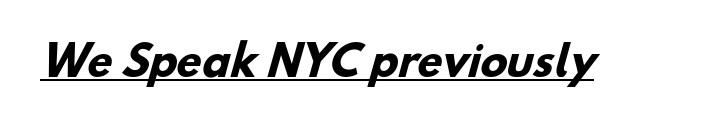
The image shows 40 px heavy sans-serif type; set normal letter spacing, underlined; low stroke contrast and a small x-height.
